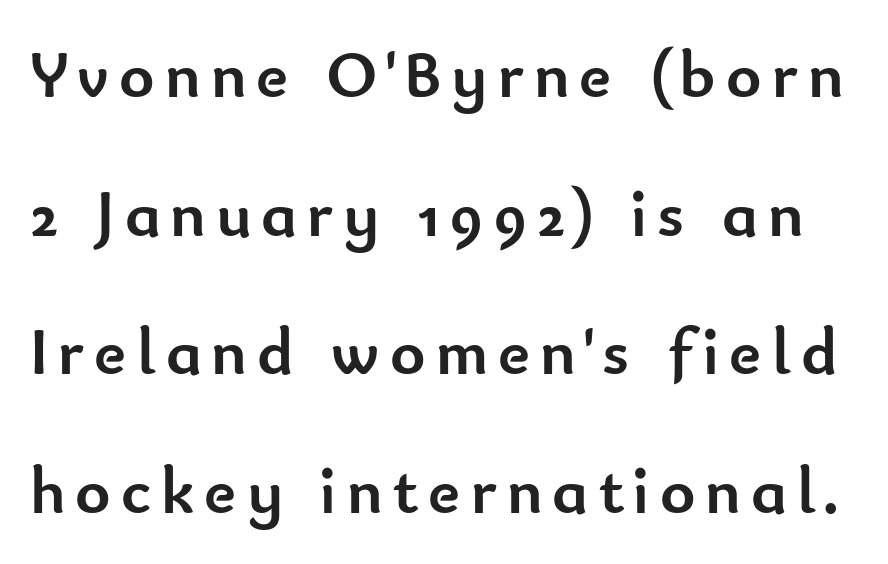
The image shows 67 px semibold sans-serif type, upright; set loose line spacing (2.07x), not underlined; low stroke contrast and a small x-height.
